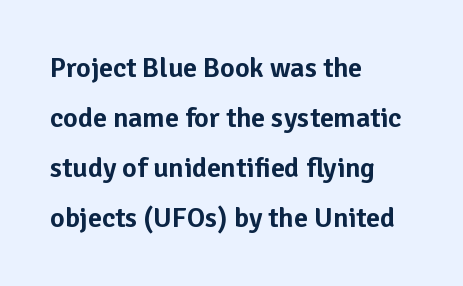
The image shows 28 px sans-serif type, upright; set left-aligned, line spacing 1.78x, normal letter spacing, not underlined; low stroke contrast and a medium x-height.
